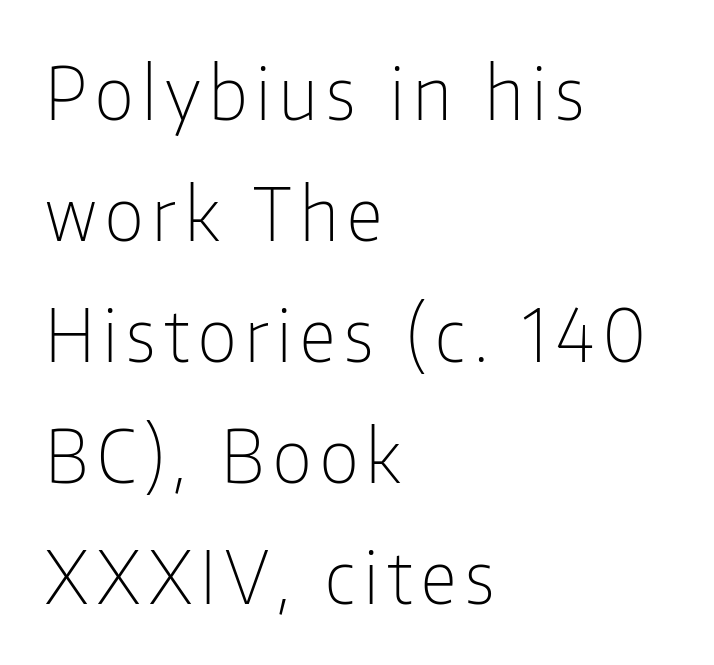
Looks like regular typesetting: each glyph gets only the width it needs. This is sans-serif lettering, the kind often seen on screens and signage. Alignment: flush left. Upright lettering throughout. Nothing heavy about these letters — not bold at all. Evenly set lines give the paragraph a standard silhouette.
